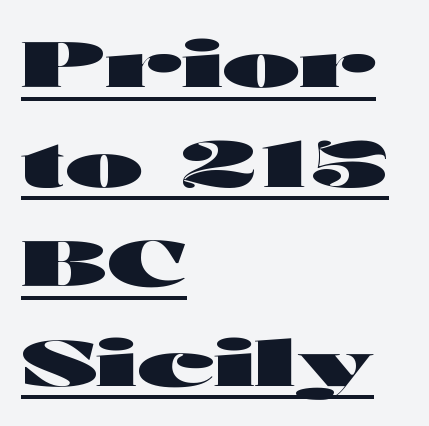
{"serif": "no", "italic": "no", "bold": "yes", "weight": "heavy", "width": "wide", "stroke_contrast": "high", "x_height": "medium", "monospaced": "no", "underline": "yes", "align": "left", "line_spacing": "normal", "line_spacing_ratio": 1.58, "letter_spacing": "normal", "letter_spacing_em": 0.0, "glyph_px": 63}
